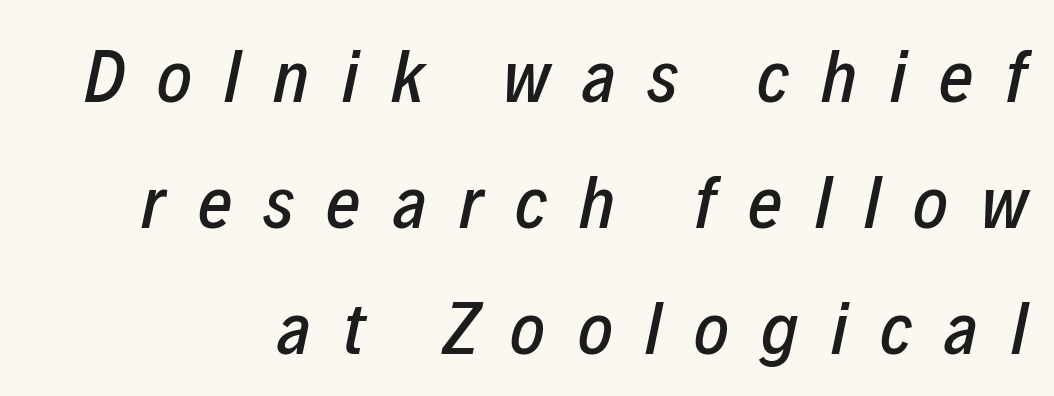
{"italic": "yes", "lean": "right", "slant_degrees": 12, "width": "condensed", "stroke_contrast": "low", "x_height": "medium", "monospaced": "no", "underline": "no", "align": "right", "line_spacing": "normal", "line_spacing_ratio": 1.7, "letter_spacing": "wide", "letter_spacing_em": 0.44, "glyph_px": 74}
